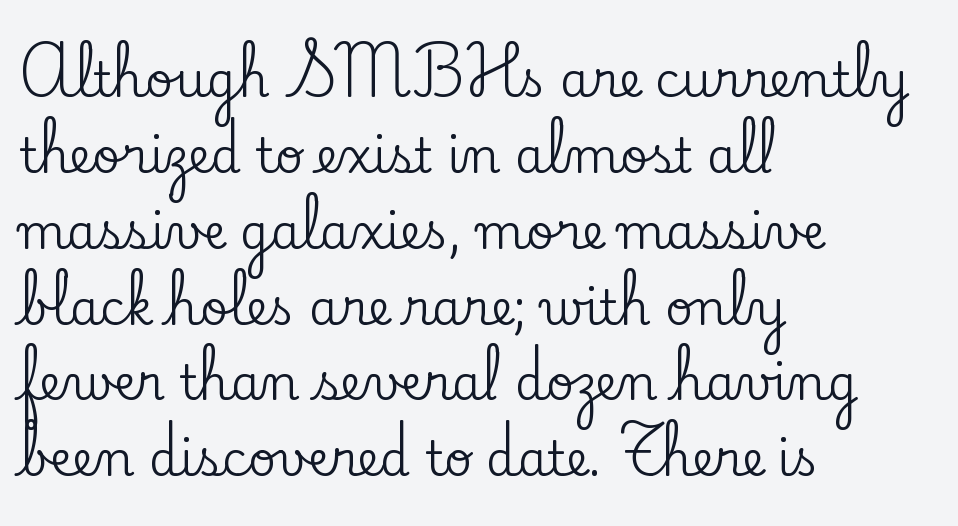
{"serif": "yes", "italic": "no", "width": "normal", "stroke_contrast": "low", "x_height": "small", "monospaced": "no", "underline": "no", "align": "left", "line_spacing": "normal", "line_spacing_ratio": 1.58, "letter_spacing": "normal", "letter_spacing_em": 0.0, "glyph_px": 48}
